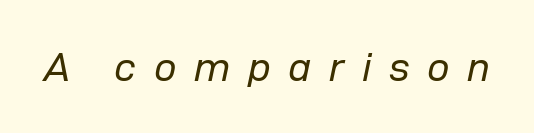
A clean baseline with only descenders dipping below it. These lines are rendered in a variable-pitch font. Someone cranked the tracking dial way up on this one. It's the slanting kind of type. A quiet, ordinary-to-light weight characterises the typeface.
